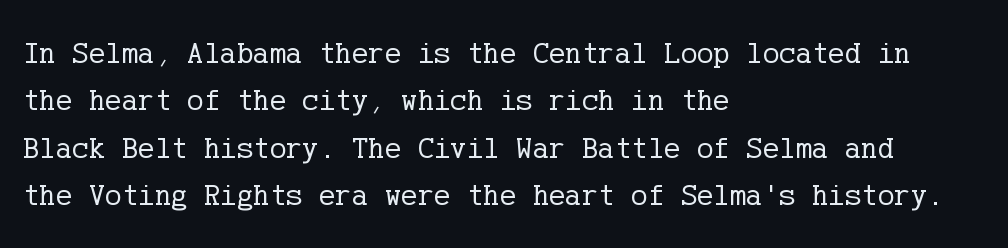
The image shows 31 px regular-weight serif type, upright; set left-aligned, normal line spacing (1.53x), normal letter spacing, not underlined; low stroke contrast and a medium x-height.
